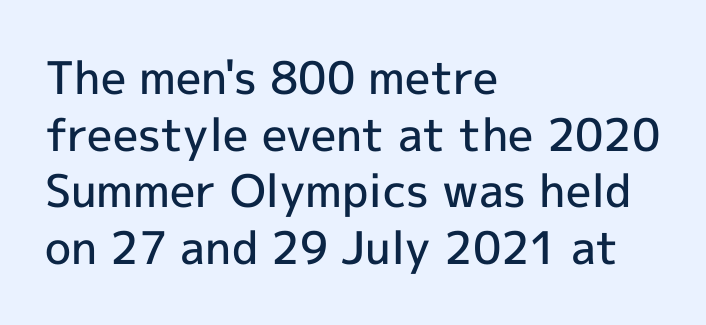
{"serif": "no", "italic": "no", "bold": "semi", "weight": "semibold", "width": "normal", "x_height": "medium", "monospaced": "no", "underline": "no", "align": "left", "line_spacing": "normal", "line_spacing_ratio": 1.26, "letter_spacing": "normal", "letter_spacing_em": 0.0, "glyph_px": 45}
